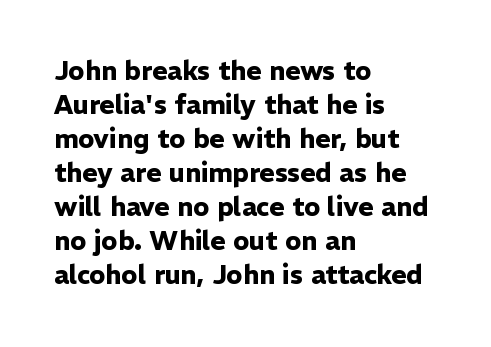
{"italic": "no", "bold": "yes", "underline": "no", "align": "left", "line_spacing": "normal", "line_spacing_ratio": 1.31, "letter_spacing": "normal", "letter_spacing_em": 0.0, "glyph_px": 26}
